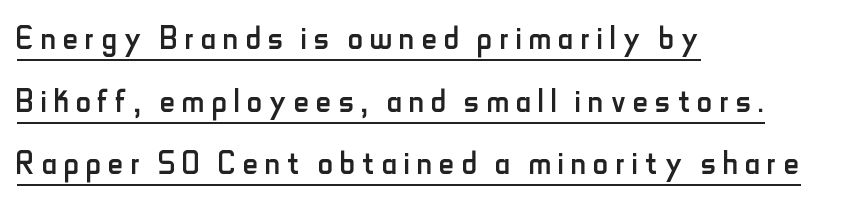
The image shows 42 px regular-weight, condensed sans-serif type, upright; set left-aligned, normal line spacing (1.49x), underlined; low stroke contrast and a small x-height.
